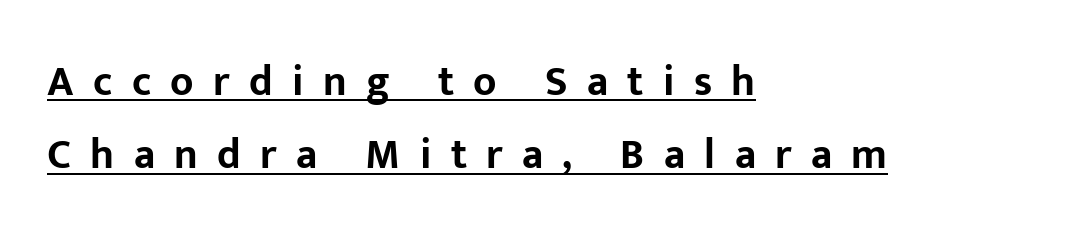
Q: Is the text bold? A: Yes.
Q: Is the text italic (slanted)? A: No, it is upright.
Q: Is the typeface a serif or a sans-serif typeface? A: Sans-serif.
Q: Is the text underlined? A: Yes.
Q: How is the paragraph aligned? A: Left-aligned.
Q: Is the spacing between letters normal or unusually wide? A: Unusually wide.
Q: Width (condensed, normal, or wide)? A: Normal.
Q: Stroke contrast? A: Low.
Q: x-height? A: Medium.
Q: Monospaced? A: No.
